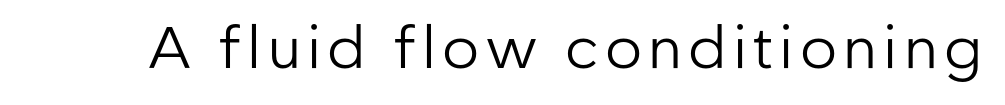
Character widths vary here, with narrow letters taking less room than wide ones. The weight tops out at a normal text grade. Serif or sans? Sans — the stroke terminals are bare. Any mark beneath the type? The region is blank. If you drew a line through each stem, it would be perfectly vertical.
